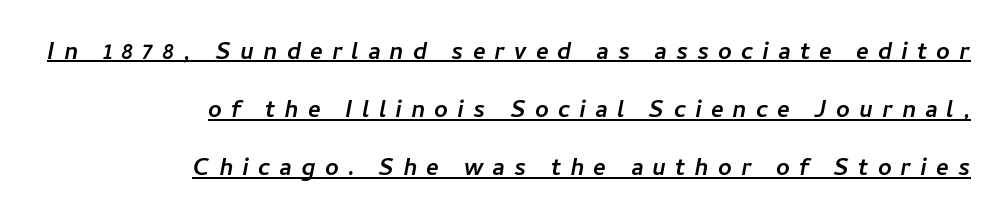
Q: Is the typeface a serif or a sans-serif typeface? A: Sans-serif.
Q: Is the text underlined? A: Yes.
Q: How is the paragraph aligned? A: Right-aligned.
Q: Is the spacing between letters normal or unusually wide? A: Unusually wide.
Q: Is the spacing between lines tight, normal or loose? A: Loose.
Q: Width (condensed, normal, or wide)? A: Normal.
Q: Stroke contrast? A: Low.
Q: x-height? A: Medium.
Q: Monospaced? A: No.
